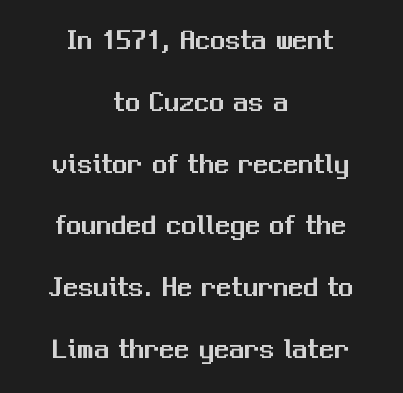
You can tell from the bare stems that sans-serif type was used. Short note: letters normally spaced. Style check: upright. Quick note: interline space is abundant.
